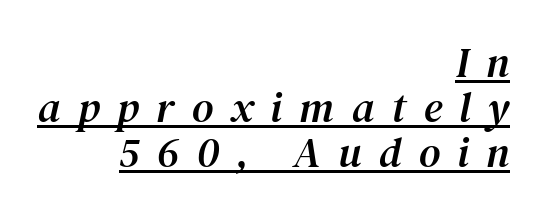
Typeset ragged left — the right edge is the straight one. What decoration does the sample have? An underline. The letters are slanted; this is an italic face. The designer dialed line spacing down below the default.
